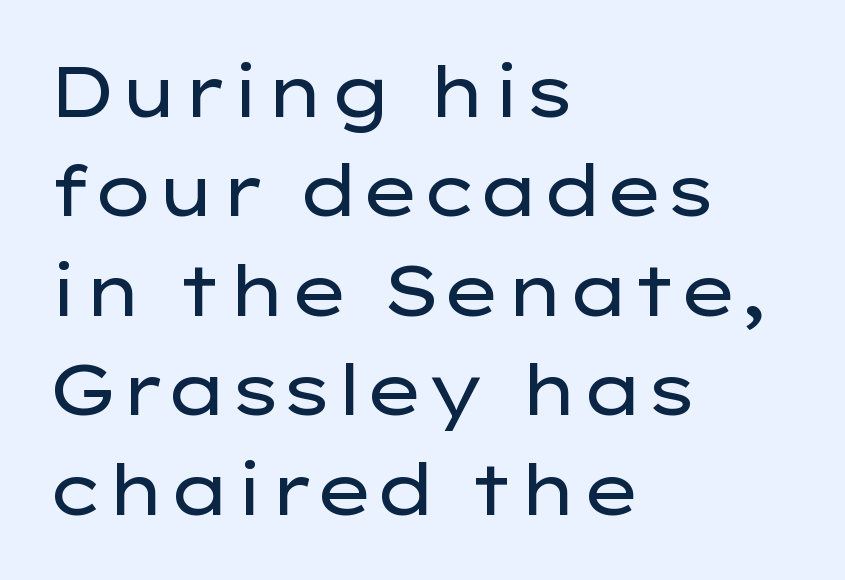
Does extra space separate the letters? No, they use regular spacing. Does the lettering tilt? It doesn't — this is upright. The paragraph has a hard left edge and a soft right edge. The designer left line spacing at the default.
